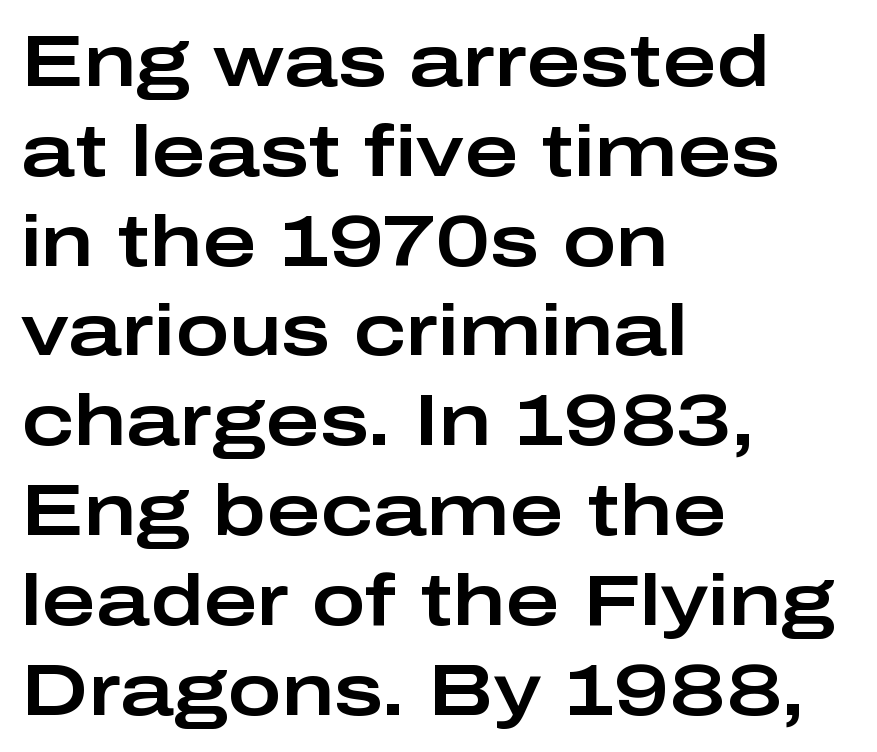
{"serif": "no", "italic": "no", "width": "wide", "stroke_contrast": "low", "x_height": "medium", "monospaced": "no", "underline": "no", "align": "left", "line_spacing_ratio": 1.23, "letter_spacing": "normal", "letter_spacing_em": 0.0, "glyph_px": 73}
